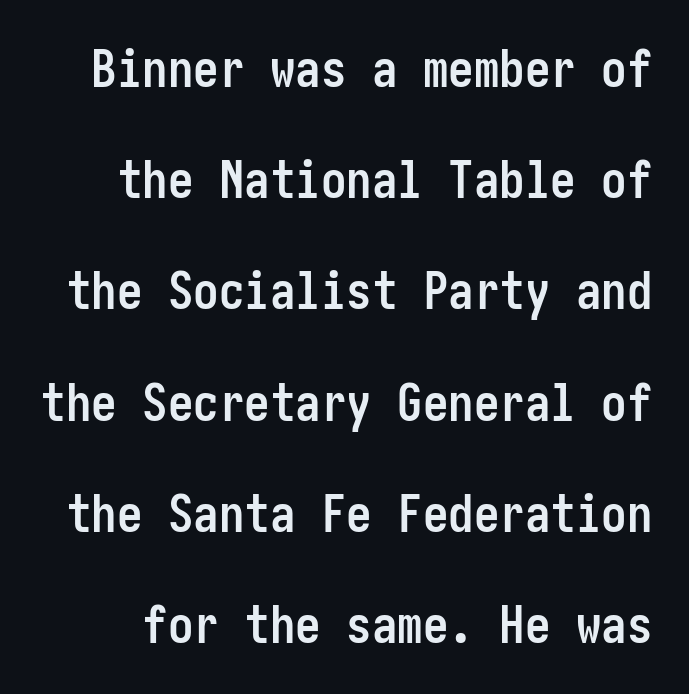
Q: Is the text bold? A: Yes.
Q: Is the text italic (slanted)? A: No, it is upright.
Q: Is the typeface a serif or a sans-serif typeface? A: Sans-serif.
Q: Is the text underlined? A: No.
Q: Is the spacing between letters normal or unusually wide? A: Normal.
Q: Is the spacing between lines tight, normal or loose? A: Loose.
Q: Width (condensed, normal, or wide)? A: Condensed.
Q: Stroke contrast? A: Low.
Q: x-height? A: Medium.
